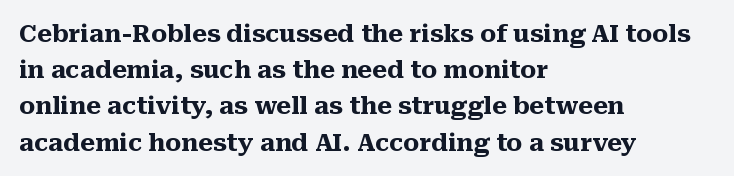
The vertical gap from one line to the next is medium. In terms of posture, this sample is upright. Look at the stroke-to-counter ratio: heavy, a bold. Clear beneath every line of the passage. Casual observation: everything's shoved over to the left. You could call the tracking neutral — neither tight nor loose.
